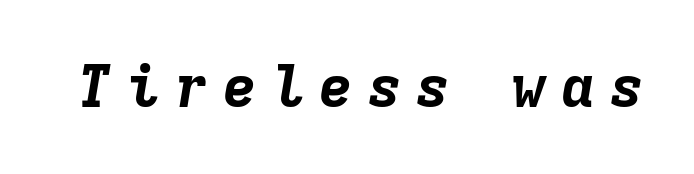
Chunky letters — that's bold for sure. Type without underlining. Someone cranked the tracking dial way up on this one. The specimen reads as italic at a glance. Monospaced: the letters line up in strict vertical columns.
